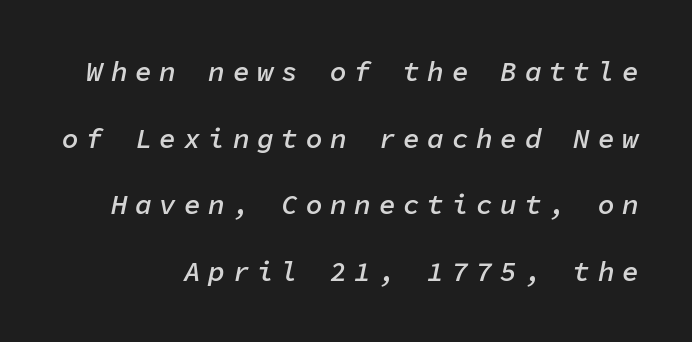
Q: Is the text bold? A: Semi-bold.
Q: Is the text italic (slanted)? A: Yes, it leans right by about 11 degrees.
Q: Is the text underlined? A: No.
Q: Is the spacing between letters normal or unusually wide? A: Unusually wide.
Q: Is the spacing between lines tight, normal or loose? A: Loose.
Q: Width (condensed, normal, or wide)? A: Normal.
Q: Stroke contrast? A: Low.
Q: x-height? A: Medium.
Q: Monospaced? A: Yes.
